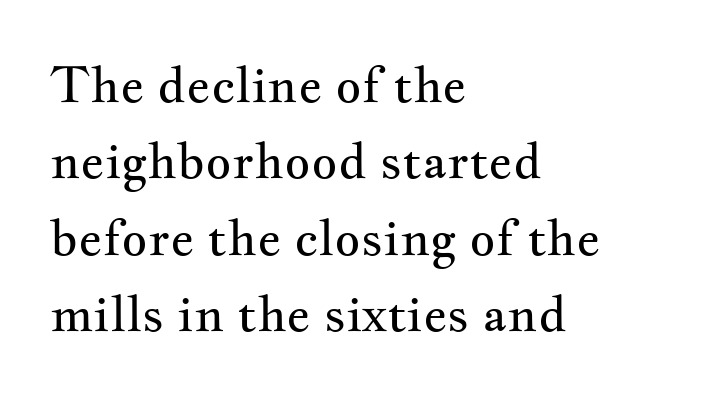
Horizontally, the lines are justified to the leading edge only. Stroke terminals: seriffed. What stands out about the letter spacing? Nothing — it is the standard amount. It's the straight-up-and-down kind of type. Is the type heavy? It reads as light-to-regular instead. Plain, unruled lines of type.
